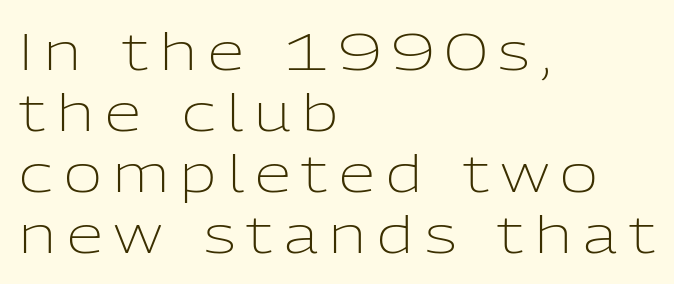
Unmarked baselines from the first word to the last. Vertical stems look standard width or narrower in stroke. These lines are rendered in a variable-pitch font. The letters stand upright; this is a roman face. A classic flush-left, rag-right setting is used for this passage. In terms of letterspacing, this is a distinctly airy, spread setting.
